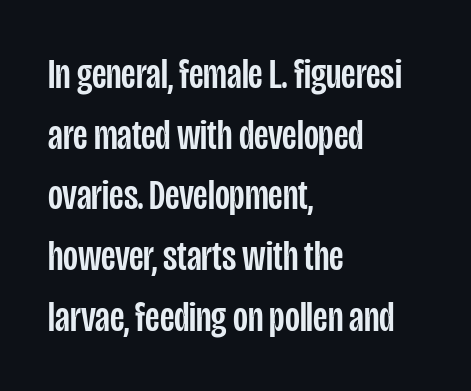
The image shows 43 px condensed sans-serif type, upright; set left-aligned, normal line spacing (1.41x), normal letter spacing, not underlined; low stroke contrast and a large x-height.
